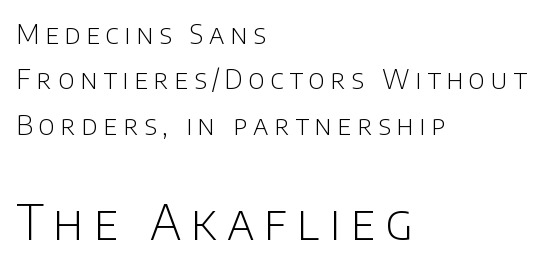
Q: Is the text bold? A: No.
Q: Is the text italic (slanted)? A: No, it is upright.
Q: Is the typeface a serif or a sans-serif typeface? A: Sans-serif.
Q: Is the text underlined? A: No.
Q: How is the paragraph aligned? A: Left-aligned.
Q: Is the spacing between letters normal or unusually wide? A: Unusually wide.
Q: Is the spacing between lines tight, normal or loose? A: Normal.
Q: Which block of text is set in a larger size, the first (top) or the second (bottom)? A: The second (bottom) one.
Q: Width (condensed, normal, or wide)? A: Normal.
Q: Stroke contrast? A: Low.
Q: x-height? A: Large.
Q: Monospaced? A: No.
